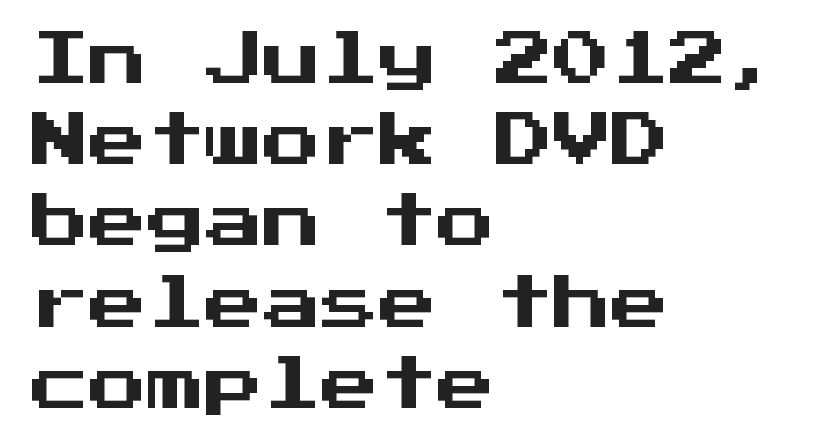
Reading down the block, your eye returns to a fixed left position each line. The space directly below the letters is spotless. This sample keeps an unexceptional amount of space between lines. Compared with typical body copy, the letter spacing here is the same. The rendering shows plain stroke endings on the letterforms — a sans-serif design. The letters stand straight up with perfectly vertical stems.
